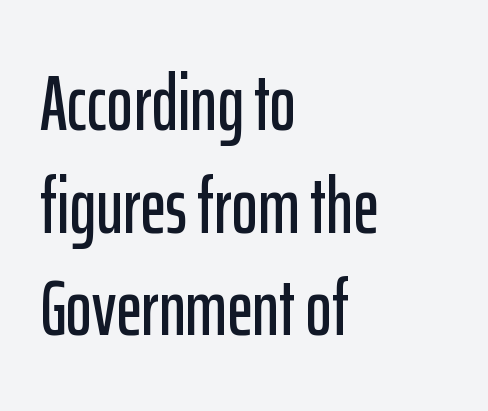
Q: Is the text italic (slanted)? A: No, it is upright.
Q: Is the typeface a serif or a sans-serif typeface? A: Sans-serif.
Q: Is the text underlined? A: No.
Q: How is the paragraph aligned? A: Left-aligned.
Q: Is the spacing between letters normal or unusually wide? A: Normal.
Q: Is the spacing between lines tight, normal or loose? A: Normal.
Q: Width (condensed, normal, or wide)? A: Condensed.
Q: Stroke contrast? A: Low.
Q: x-height? A: Medium.
Q: Monospaced? A: No.
